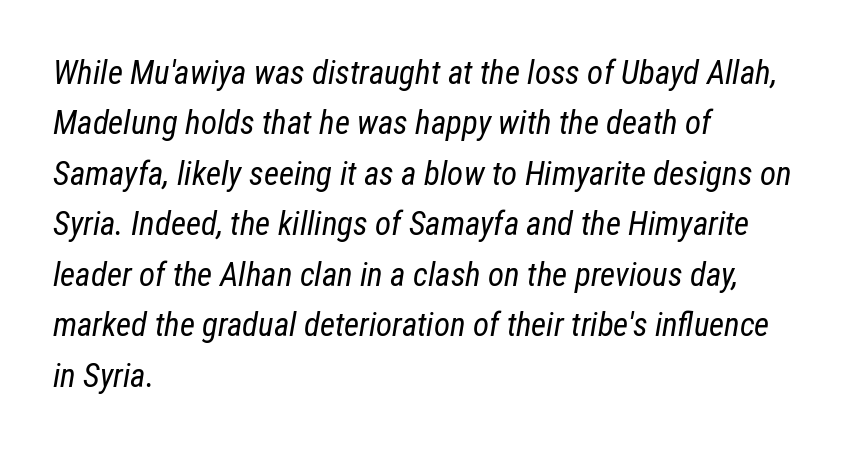
The image shows 33 px regular-weight, condensed type, italic (leaning right); set left-aligned, normal line spacing (1.53x), normal letter spacing, not underlined; low stroke contrast and a medium x-height.
